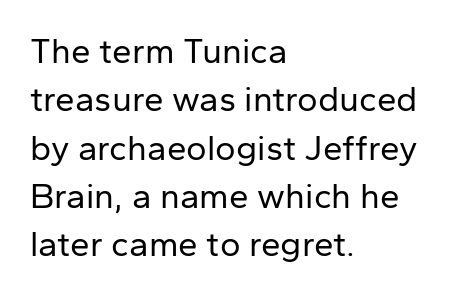
Q: Is the text bold? A: No.
Q: Is the text italic (slanted)? A: No, it is upright.
Q: Is the typeface a serif or a sans-serif typeface? A: Sans-serif.
Q: Is the text underlined? A: No.
Q: How is the paragraph aligned? A: Left-aligned.
Q: Is the spacing between letters normal or unusually wide? A: Normal.
Q: Is the spacing between lines tight, normal or loose? A: Normal.
Q: Width (condensed, normal, or wide)? A: Normal.
Q: Stroke contrast? A: Low.
Q: x-height? A: Medium.
Q: Monospaced? A: No.
